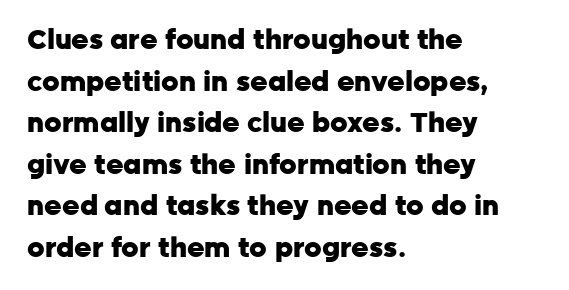
The image shows 27 px bold type, upright; set left-aligned, normal line spacing (1.54x), normal letter spacing, not underlined.
